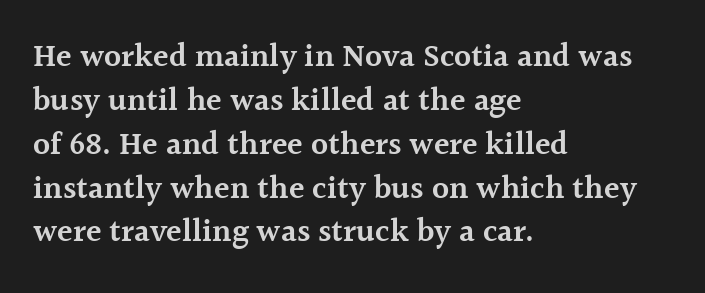
Q: Is the text bold? A: Semi-bold.
Q: Is the text italic (slanted)? A: No, it is upright.
Q: Is the typeface a serif or a sans-serif typeface? A: Serif.
Q: Is the text underlined? A: No.
Q: How is the paragraph aligned? A: Left-aligned.
Q: Is the spacing between letters normal or unusually wide? A: Normal.
Q: Is the spacing between lines tight, normal or loose? A: Normal.
Q: Width (condensed, normal, or wide)? A: Normal.
Q: x-height? A: Medium.
Q: Monospaced? A: No.
